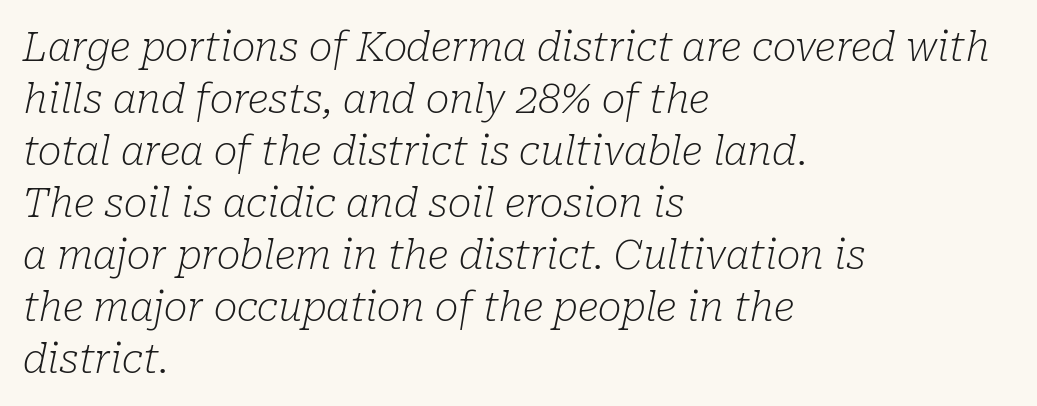
Character widths vary here, with narrow letters taking less room than wide ones. Typeset ragged right — the left edge is the straight one. The vertical gap from one line to the next is medium. Style check: oblique. The rendering keeps characters at their native spacing. Examine the stroke ends and you'll spot serifs.
